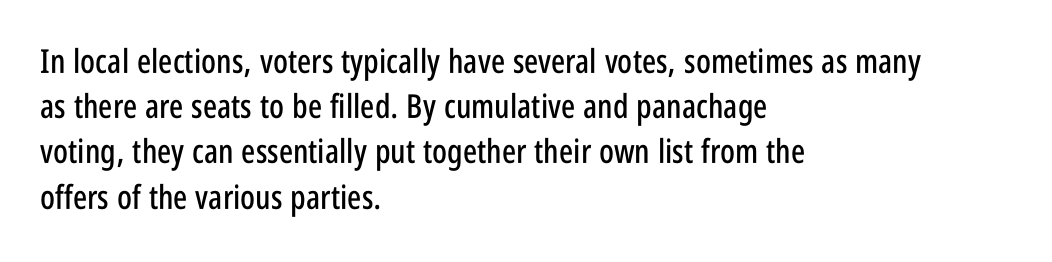
{"serif": "no", "italic": "no", "width": "condensed", "stroke_contrast": "low", "x_height": "large", "monospaced": "no", "underline": "no", "align": "left", "line_spacing": "normal", "line_spacing_ratio": 1.37, "letter_spacing": "normal", "letter_spacing_em": 0.0, "glyph_px": 33}
